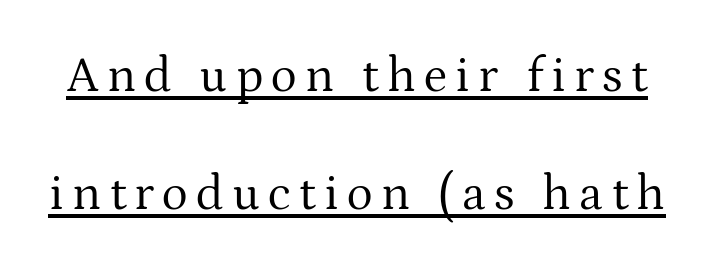
Q: Is the text bold? A: No.
Q: Is the text italic (slanted)? A: No, it is upright.
Q: Is the typeface a serif or a sans-serif typeface? A: Serif.
Q: Is the text underlined? A: Yes.
Q: Is the spacing between lines tight, normal or loose? A: Loose.
Q: Width (condensed, normal, or wide)? A: Normal.
Q: Stroke contrast? A: Medium.
Q: x-height? A: Medium.
Q: Monospaced? A: No.
